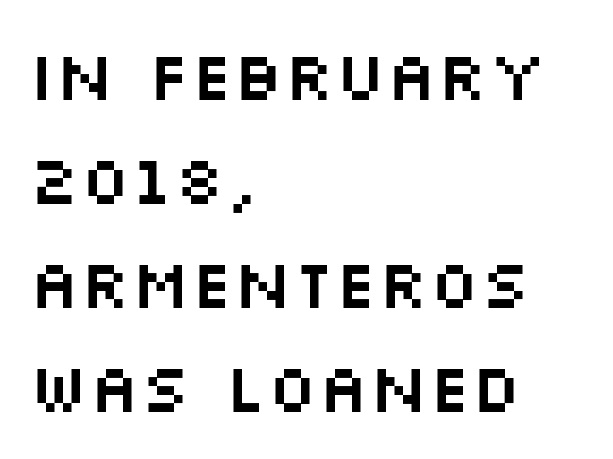
{"serif": "no", "italic": "no", "width": "wide", "stroke_contrast": "medium", "x_height": "large", "monospaced": "no", "underline": "no", "align": "left", "line_spacing": "normal", "line_spacing_ratio": 1.53, "letter_spacing": "normal", "letter_spacing_em": 0.0, "glyph_px": 68}
